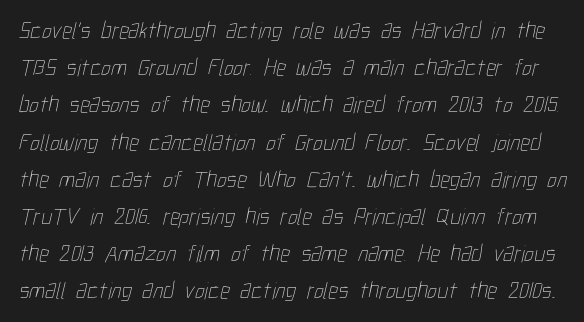
The image shows 24 px text type; set normal line spacing (1.55x), normal letter spacing, not underlined.
